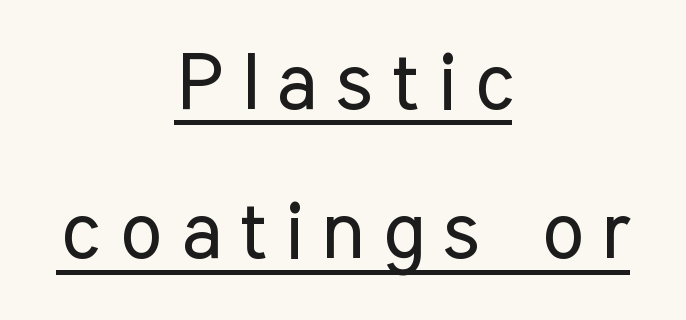
Q: Is the text bold? A: No.
Q: Is the text italic (slanted)? A: No, it is upright.
Q: Is the typeface a serif or a sans-serif typeface? A: Sans-serif.
Q: Is the text underlined? A: Yes.
Q: How is the paragraph aligned? A: Centered.
Q: Is the spacing between letters normal or unusually wide? A: Unusually wide.
Q: Width (condensed, normal, or wide)? A: Condensed.
Q: Stroke contrast? A: Low.
Q: x-height? A: Medium.
Q: Monospaced? A: No.
